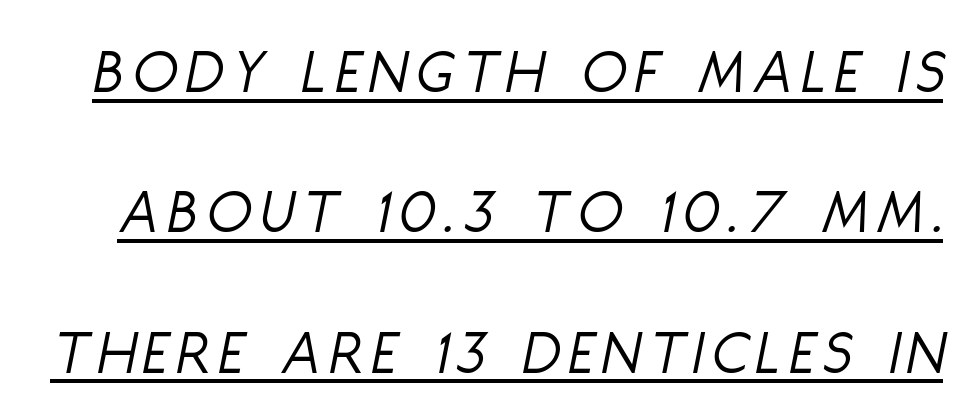
The image shows 65 px light, condensed type, italic (leaning right); set loose line spacing (2.16x), underlined; low stroke contrast and a large x-height.
